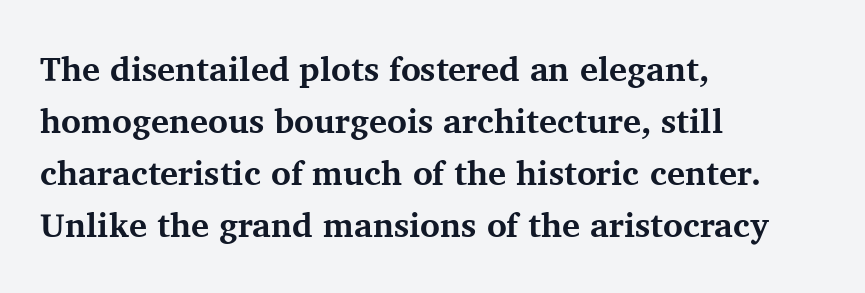
These lines were composed using upright roman letters. Compared with an ordinary text face, these strokes are far heavier — a full bold. Do the characters align in a grid? No, the font is proportional. The face used here is rendered with its standard letterfit.
